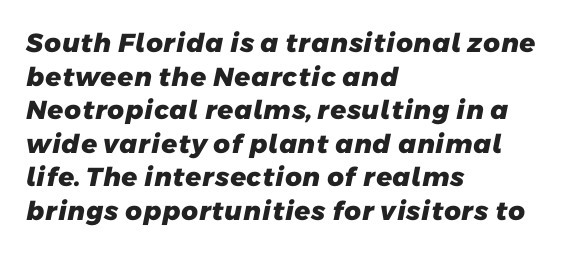
The image shows 26 px bold type; set left-aligned, normal line spacing (1.29x), normal letter spacing, not underlined.
